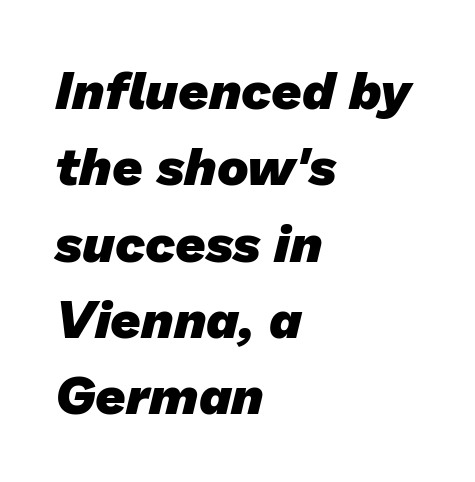
The image shows 53 px heavy sans-serif type; set left-aligned, normal line spacing (1.44x), normal letter spacing, not underlined; low stroke contrast and a medium x-height.
